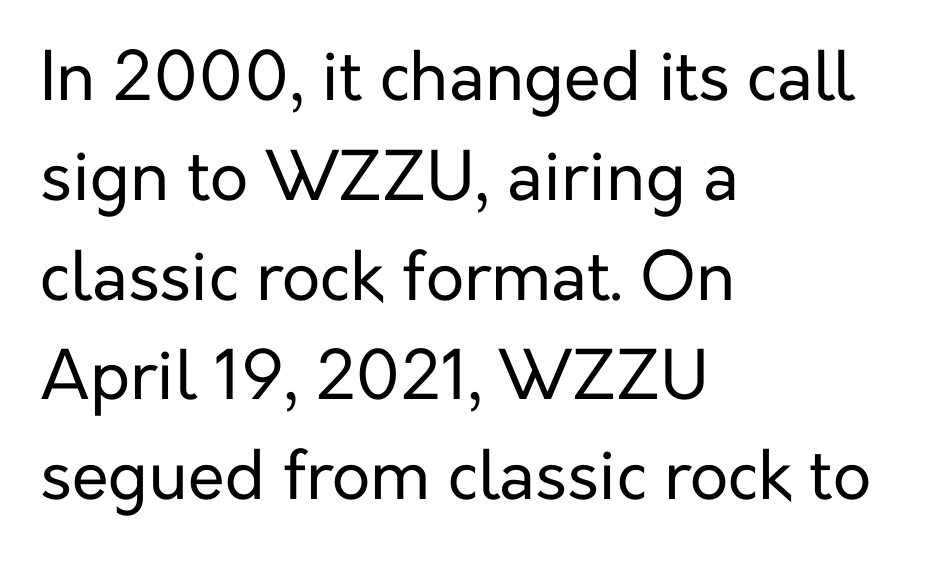
Q: Is the text bold? A: No.
Q: Is the text italic (slanted)? A: No, it is upright.
Q: Is the typeface a serif or a sans-serif typeface? A: Sans-serif.
Q: Is the text underlined? A: No.
Q: How is the paragraph aligned? A: Left-aligned.
Q: Is the spacing between letters normal or unusually wide? A: Normal.
Q: Is the spacing between lines tight, normal or loose? A: Normal.
Q: Width (condensed, normal, or wide)? A: Normal.
Q: Stroke contrast? A: Low.
Q: x-height? A: Medium.
Q: Monospaced? A: No.
